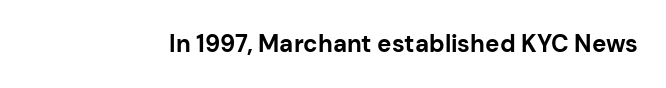
{"italic": "no", "bold": "yes", "underline": "no", "letter_spacing": "normal", "letter_spacing_em": 0.0, "glyph_px": 24}
